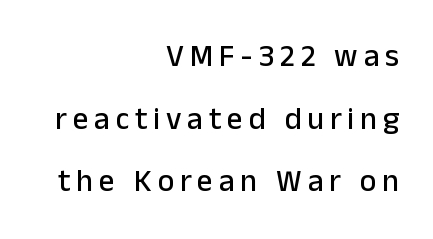
{"serif": "no", "italic": "no", "width": "normal", "stroke_contrast": "low", "x_height": "medium", "monospaced": "no", "underline": "no", "align": "right", "line_spacing": "loose", "line_spacing_ratio": 2.02, "glyph_px": 31}
